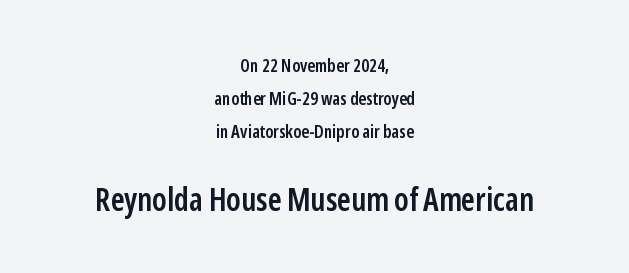
The image shows 32 px semibold, condensed sans-serif type, upright; set centered, line spacing 1.82x, normal letter spacing, not underlined; the second (bottom) block is 1.78x larger; low stroke contrast and a medium x-height.
